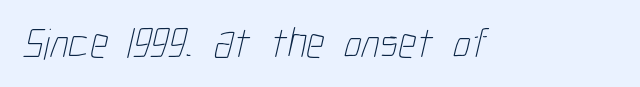
{"bold": "no", "weight": "thin", "width": "condensed", "stroke_contrast": "low", "x_height": "medium", "monospaced": "no", "underline": "no", "letter_spacing": "normal", "letter_spacing_em": 0.0, "glyph_px": 44}
